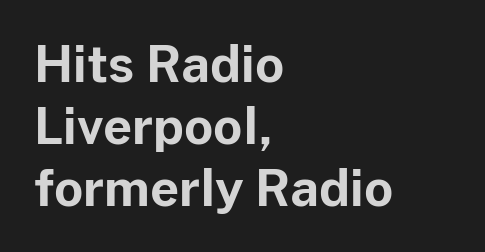
The image shows 50 px bold sans-serif type, upright; set left-aligned, line spacing 1.24x, normal letter spacing, not underlined; low stroke contrast and a medium x-height.
